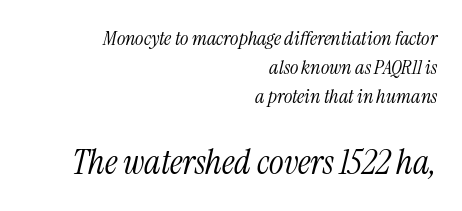
Leading: standard. The specimen omits any rule beneath the text block's lines. Tall strokes in this sample are angled rather than plumb. Typographically, this falls in the serif category. Spacing between characters is what you'd get straight out of the box.
